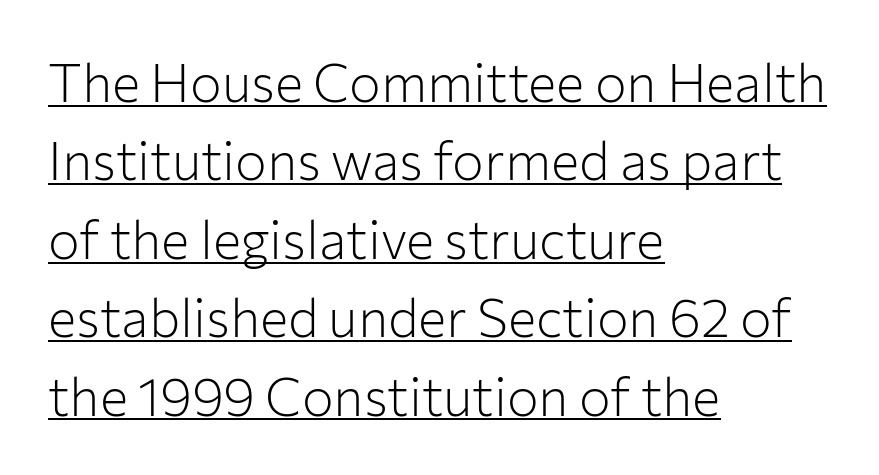
The passage is arranged the way most books set body copy — flush left. These lines are rendered in a variable-pitch font. A typesetter would mark this as roman, not italic. The face used here is a sans, in the tradition of grotesques and geometrics.
